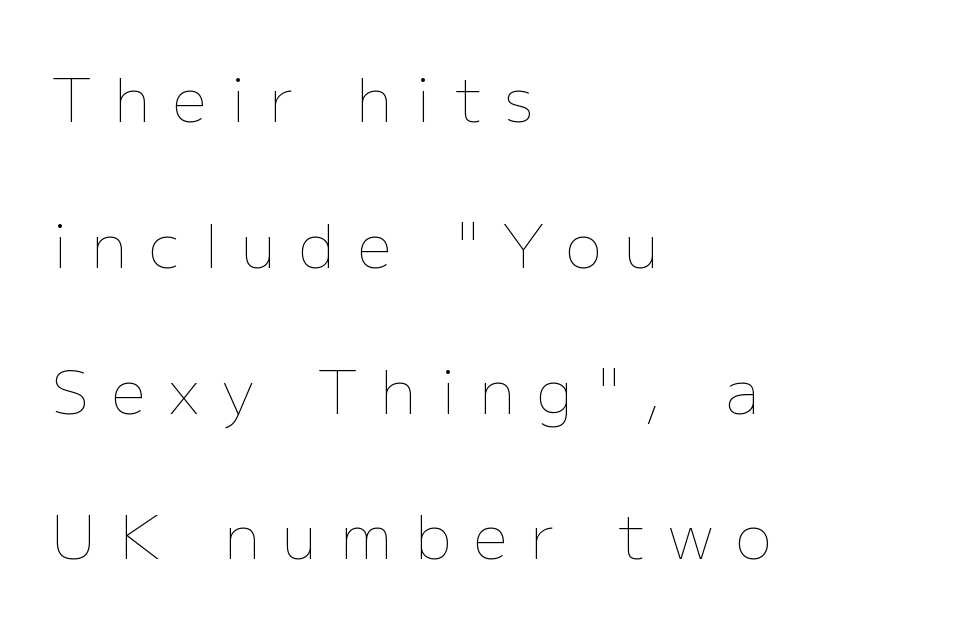
The image shows 61 px thin type, upright; set left-aligned, loose line spacing (2.39x), unusually wide letter spacing (+0.37 em), not underlined; low stroke contrast and a medium x-height.
